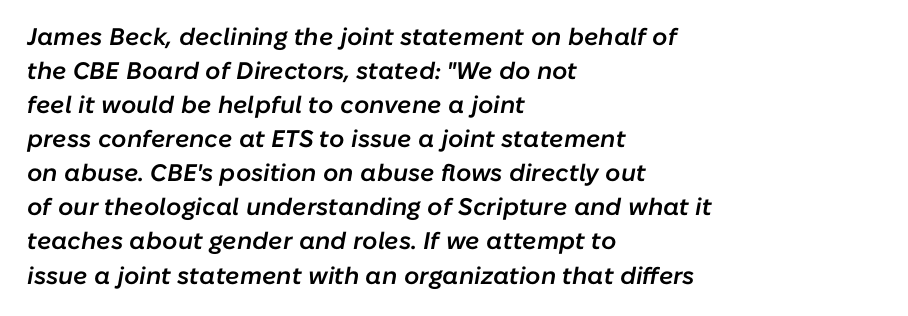
Q: Is the text bold? A: Semi-bold.
Q: Is the text italic (slanted)? A: Yes, it leans right by about 10 degrees.
Q: Is the text underlined? A: No.
Q: How is the paragraph aligned? A: Left-aligned.
Q: Is the spacing between letters normal or unusually wide? A: Normal.
Q: Is the spacing between lines tight, normal or loose? A: Normal.
